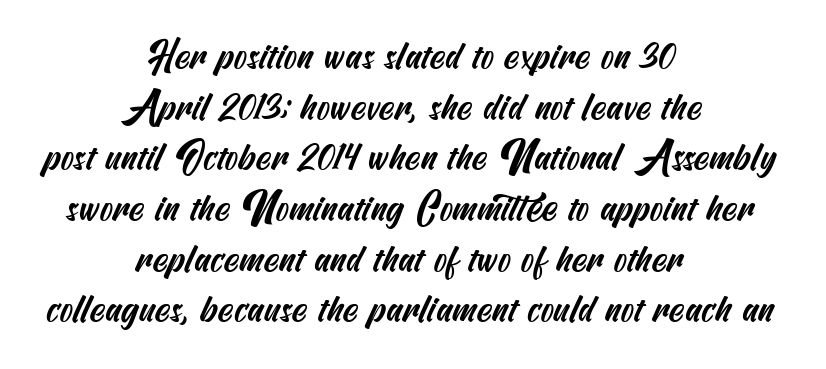
Q: Is the typeface a serif or a sans-serif typeface? A: Sans-serif.
Q: Is the text underlined? A: No.
Q: How is the paragraph aligned? A: Centered.
Q: Is the spacing between letters normal or unusually wide? A: Normal.
Q: Is the spacing between lines tight, normal or loose? A: Normal.
Q: Width (condensed, normal, or wide)? A: Condensed.
Q: Stroke contrast? A: Medium.
Q: x-height? A: Small.
